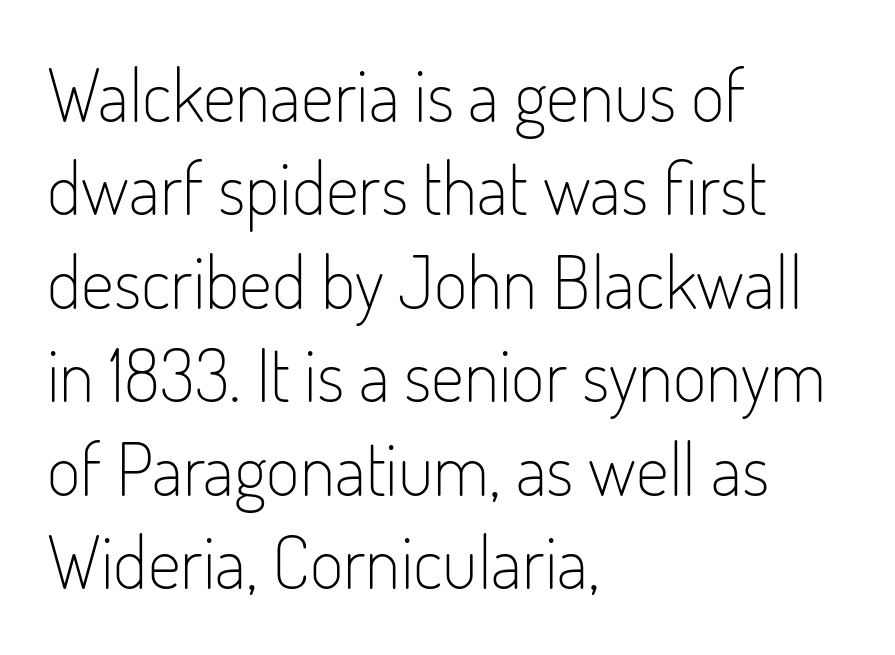
The image shows 73 px light, condensed sans-serif type, upright; set left-aligned, normal line spacing (1.28x), normal letter spacing, not underlined; low stroke contrast and a small x-height.
